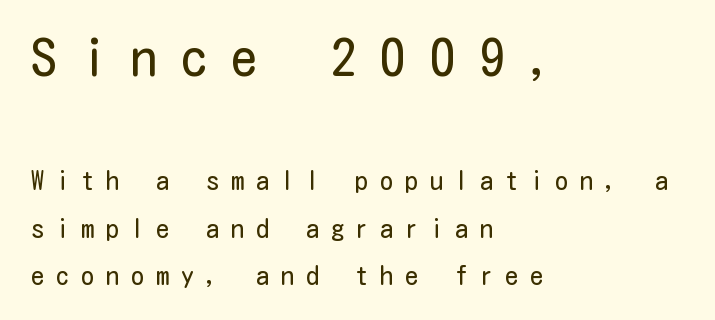
The image shows 52 px regular-weight, condensed sans-serif type, upright; set left-aligned, line spacing 1.82x, unusually wide letter spacing (+0.46 em), not underlined; the first (top) block is 2.0x larger; low stroke contrast and a medium x-height.
